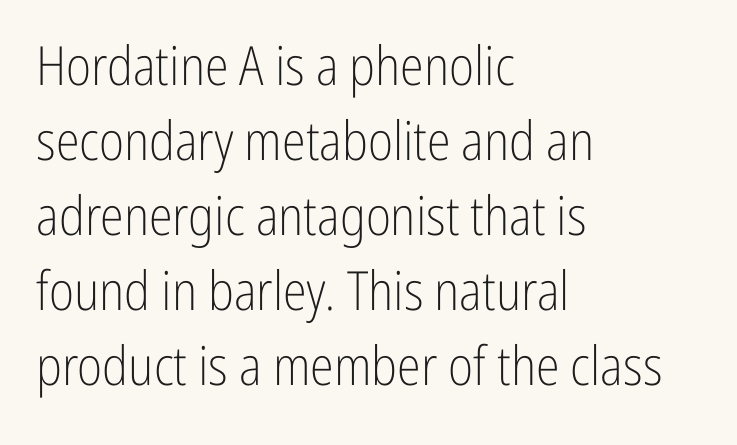
{"serif": "no", "italic": "no", "bold": "no", "weight": "light", "width": "condensed", "stroke_contrast": "low", "x_height": "medium", "monospaced": "no", "underline": "no", "align": "left", "line_spacing": "normal", "line_spacing_ratio": 1.39, "letter_spacing": "normal", "letter_spacing_em": 0.0, "glyph_px": 54}
